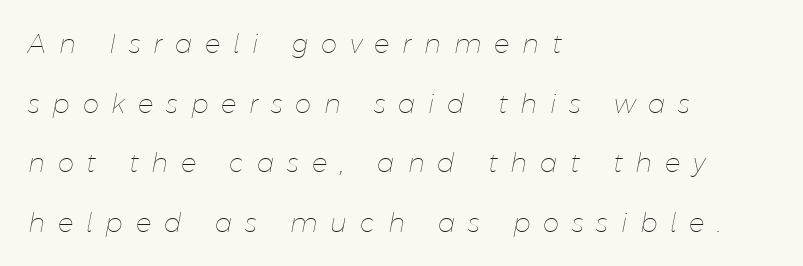
The image shows 26 px text type, italic (leaning right); set left-aligned, loose line spacing (2.29x), unusually wide letter spacing (+0.49 em), not underlined.
